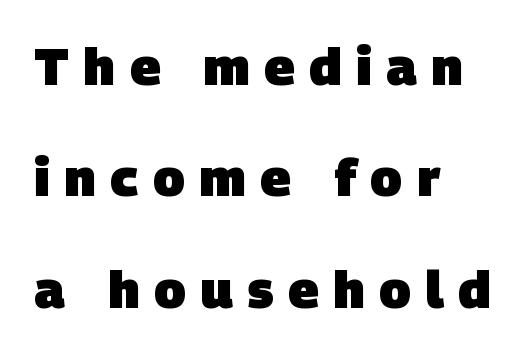
Q: Is the text bold? A: Yes.
Q: Is the typeface a serif or a sans-serif typeface? A: Sans-serif.
Q: Is the text underlined? A: No.
Q: How is the paragraph aligned? A: Left-aligned.
Q: Is the spacing between letters normal or unusually wide? A: Unusually wide.
Q: Is the spacing between lines tight, normal or loose? A: Loose.
Q: Width (condensed, normal, or wide)? A: Normal.
Q: Stroke contrast? A: Low.
Q: x-height? A: Large.
Q: Monospaced? A: No.
